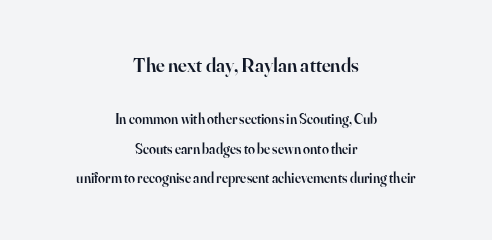
{"italic": "no", "bold": "semi", "underline": "no", "align": "center", "line_spacing": "loose", "line_spacing_ratio": 2.11, "letter_spacing": "normal", "letter_spacing_em": 0.0, "larger_block": "first", "size_ratio": 1.43, "glyph_px": 20}
